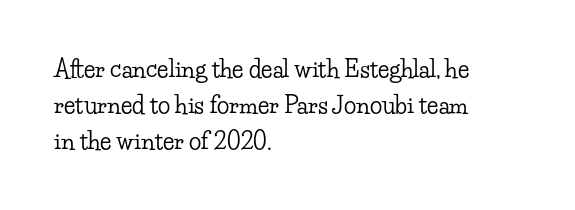
Q: Is the text italic (slanted)? A: No, it is upright.
Q: Is the text underlined? A: No.
Q: How is the paragraph aligned? A: Left-aligned.
Q: Is the spacing between letters normal or unusually wide? A: Normal.
Q: Is the spacing between lines tight, normal or loose? A: Normal.
